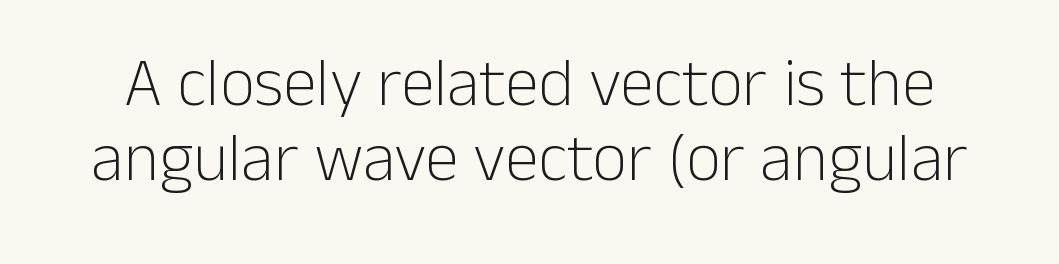
Q: Is the text bold? A: No.
Q: Is the text italic (slanted)? A: No, it is upright.
Q: Is the typeface a serif or a sans-serif typeface? A: Sans-serif.
Q: Is the text underlined? A: No.
Q: Is the spacing between letters normal or unusually wide? A: Normal.
Q: Is the spacing between lines tight, normal or loose? A: Tight.
Q: Width (condensed, normal, or wide)? A: Normal.
Q: Stroke contrast? A: Low.
Q: x-height? A: Medium.
Q: Monospaced? A: No.
